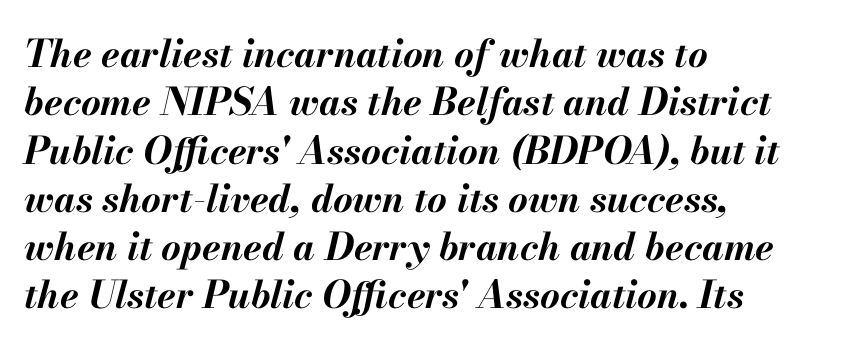
The image shows 38 px bold type, italic (leaning right); set left-aligned, normal line spacing (1.27x), normal letter spacing, not underlined; medium stroke contrast and a small x-height.
